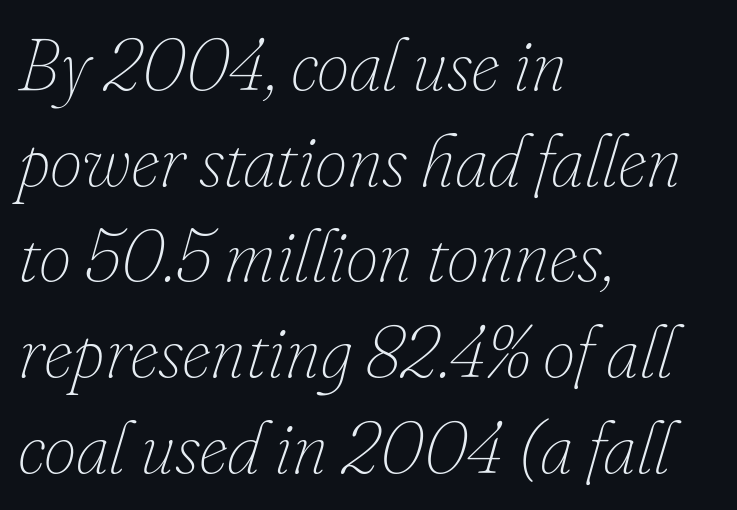
Spacing verdict: proportional, widths tailored to each character. The typesetter chose a ragged-right arrangement here. Tracking here is standard; glyphs follow each other at the usual distance. This rendering features lettering with no underline. The rendering applies a slant to the glyphs. Rows of type keep a routine distance in the vertical direction.
